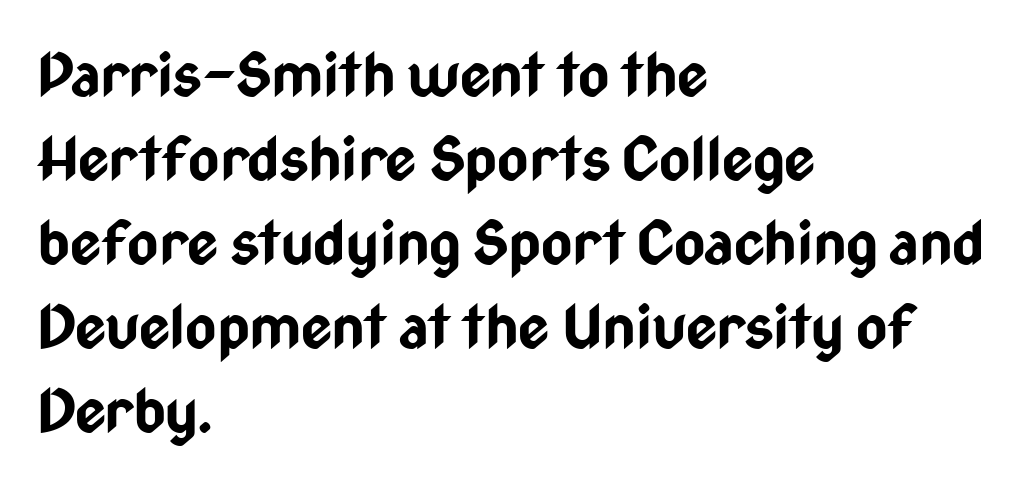
Beneath every word, the page is bare. The designer left line spacing at the default. Short and long lines alike share a common starting point at left. Does extra space separate the letters? No, they use regular spacing. Quick note: not italic, upright.
